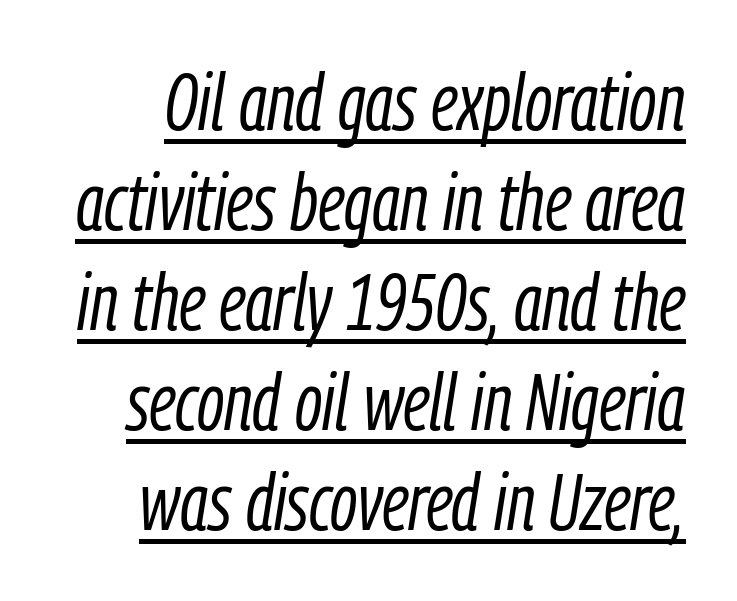
{"italic": "yes", "lean": "right", "slant_degrees": 9, "bold": "no", "weight": "light", "width": "condensed", "stroke_contrast": "low", "x_height": "medium", "monospaced": "no", "underline": "yes", "line_spacing": "normal", "line_spacing_ratio": 1.25, "letter_spacing": "normal", "letter_spacing_em": 0.0, "glyph_px": 80}
